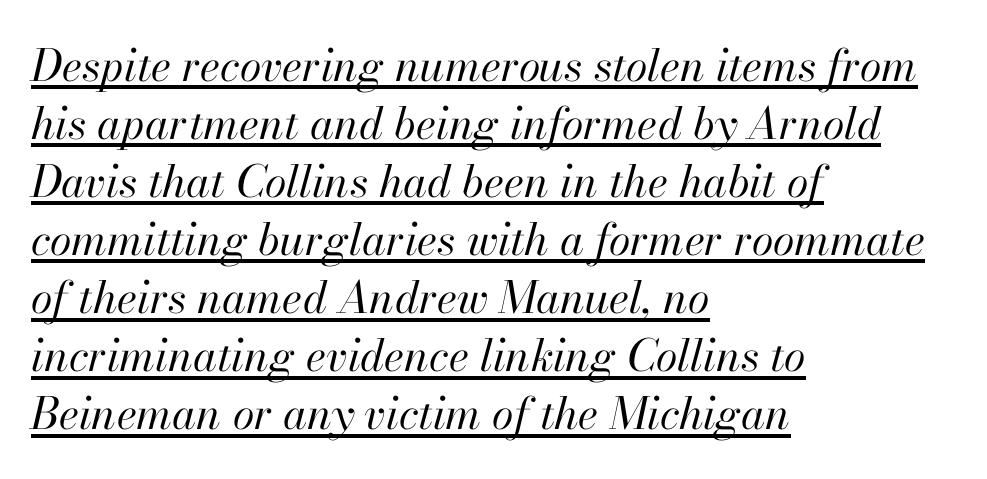
The image shows 44 px regular-weight type, italic (leaning right); set left-aligned, normal line spacing (1.32x), normal letter spacing, underlined; high stroke contrast and a small x-height.
